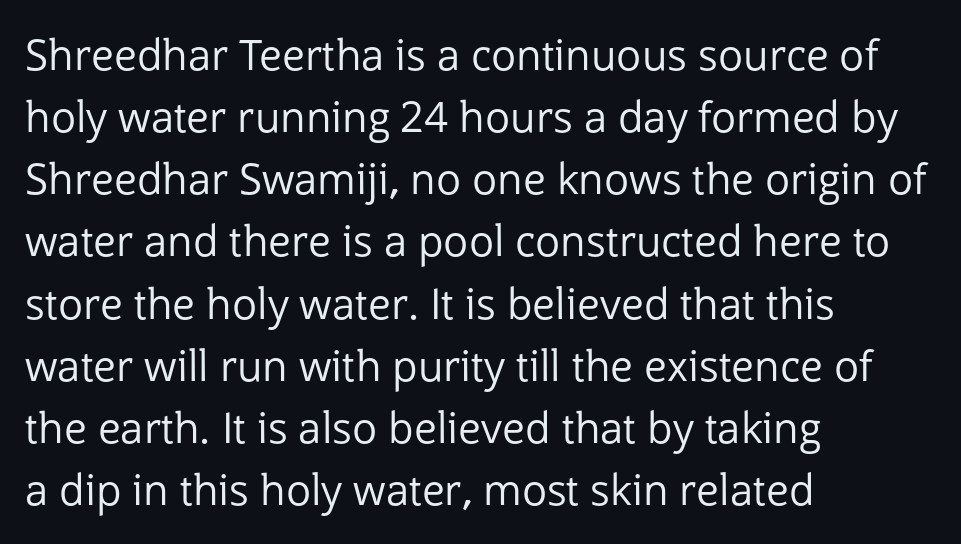
{"serif": "no", "italic": "no", "bold": "no", "weight": "regular", "width": "normal", "stroke_contrast": "low", "x_height": "medium", "monospaced": "no", "underline": "no", "align": "left", "line_spacing": "normal", "line_spacing_ratio": 1.48, "letter_spacing": "normal", "letter_spacing_em": 0.0, "glyph_px": 42}
